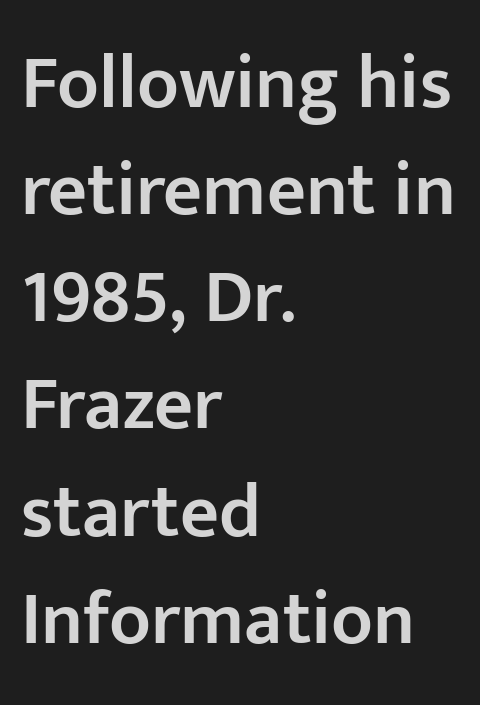
Q: Is the text bold? A: Semi-bold.
Q: Is the text italic (slanted)? A: No, it is upright.
Q: Is the typeface a serif or a sans-serif typeface? A: Sans-serif.
Q: Is the text underlined? A: No.
Q: How is the paragraph aligned? A: Left-aligned.
Q: Is the spacing between letters normal or unusually wide? A: Normal.
Q: Is the spacing between lines tight, normal or loose? A: Normal.
Q: Width (condensed, normal, or wide)? A: Normal.
Q: Stroke contrast? A: Low.
Q: x-height? A: Medium.
Q: Monospaced? A: No.
